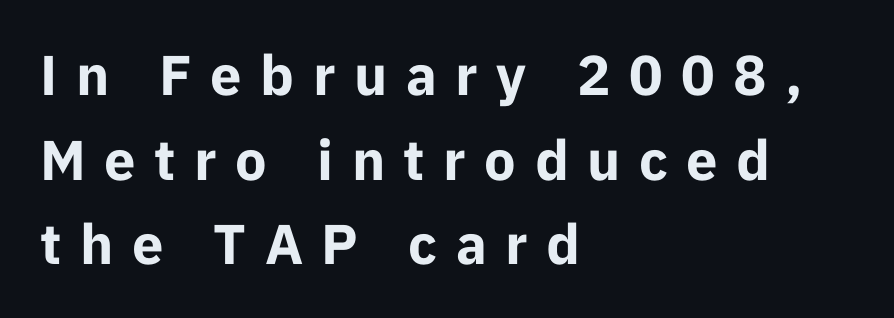
{"serif": "no", "italic": "no", "bold": "yes", "weight": "bold", "width": "normal", "stroke_contrast": "low", "x_height": "medium", "monospaced": "no", "underline": "no", "align": "left", "line_spacing": "normal", "line_spacing_ratio": 1.51, "letter_spacing": "wide", "letter_spacing_em": 0.33, "glyph_px": 56}
